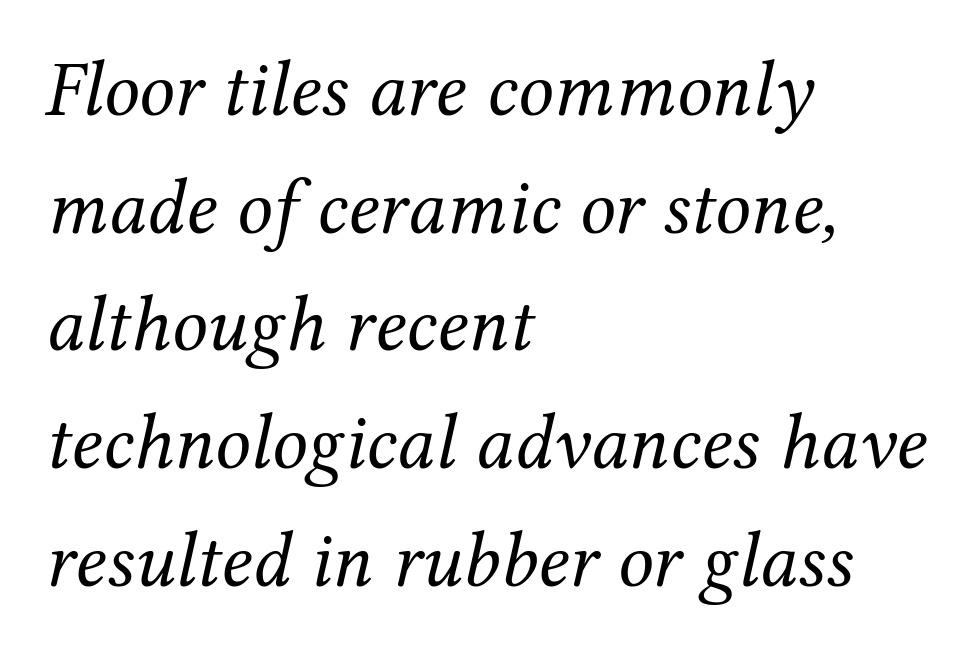
Q: Is the text bold? A: No.
Q: Is the text italic (slanted)? A: Yes, it leans right by about 12 degrees.
Q: Is the typeface a serif or a sans-serif typeface? A: Serif.
Q: Is the text underlined? A: No.
Q: How is the paragraph aligned? A: Left-aligned.
Q: Is the spacing between letters normal or unusually wide? A: Normal.
Q: Is the spacing between lines tight, normal or loose? A: Normal.
Q: Width (condensed, normal, or wide)? A: Normal.
Q: Stroke contrast? A: Medium.
Q: x-height? A: Medium.
Q: Monospaced? A: No.
